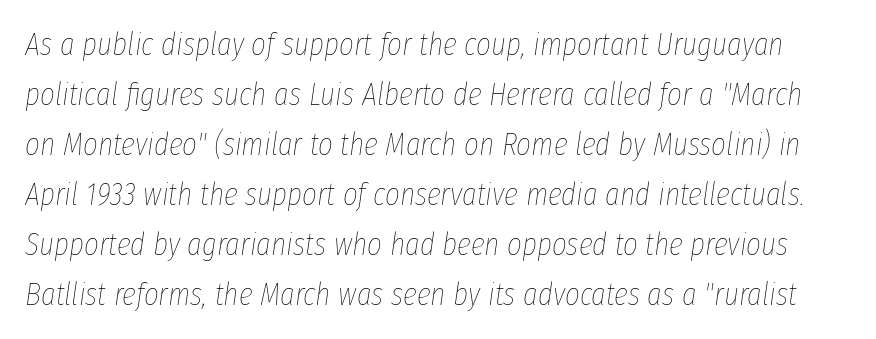
The letters advance in unequal steps, a hallmark of proportional type. Think standard paragraph weight, or any step lighter than that. Emphasis-style slanted type is in use. Clear beneath every line of the passage. No extra tracking has been applied to these lines.
